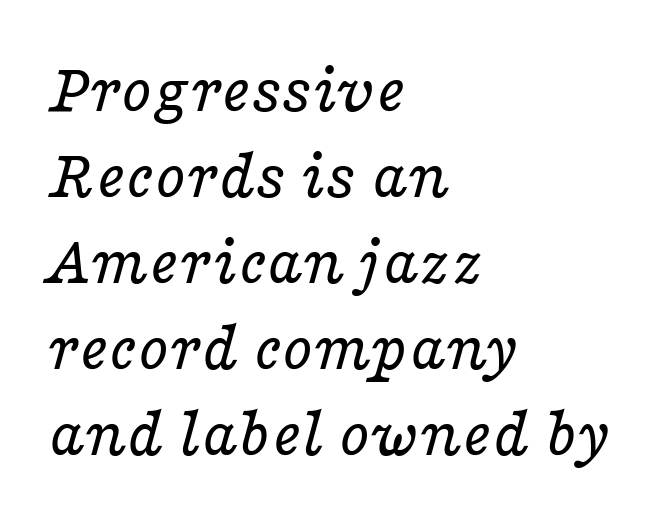
Q: Is the text bold? A: No.
Q: Is the text italic (slanted)? A: Yes, it leans right by about 16 degrees.
Q: Is the typeface a serif or a sans-serif typeface? A: Serif.
Q: Is the text underlined? A: No.
Q: How is the paragraph aligned? A: Left-aligned.
Q: Is the spacing between letters normal or unusually wide? A: Normal.
Q: Width (condensed, normal, or wide)? A: Wide.
Q: Stroke contrast? A: Low.
Q: x-height? A: Medium.
Q: Monospaced? A: No.
